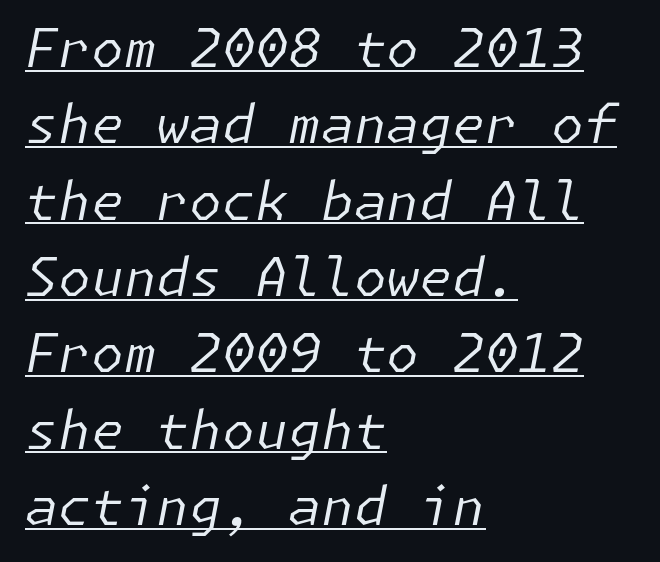
Emphasis is given by a line drawn under the lettering. Compared with ordinary roman type, these characters are visibly tilted. A quiet, ordinary-to-light weight characterises the typeface. The lines in this sample share a left origin and differ only in where they stop.
